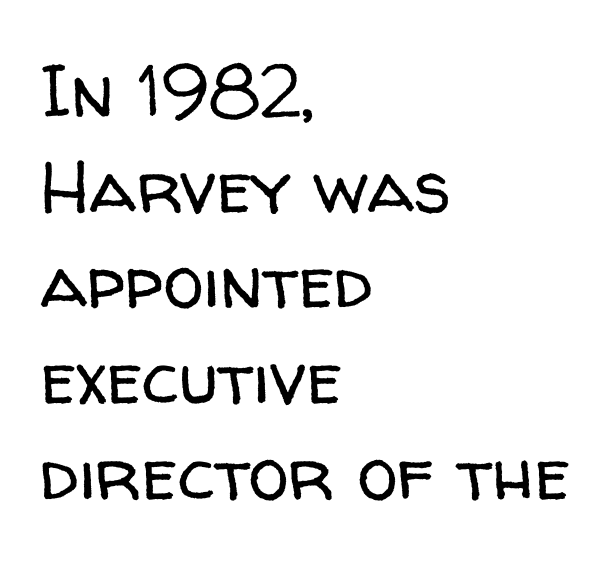
{"serif": "no", "italic": "no", "bold": "no", "weight": "regular", "width": "normal", "stroke_contrast": "low", "x_height": "medium", "monospaced": "no", "underline": "no", "align": "left", "line_spacing": "normal", "line_spacing_ratio": 1.31, "letter_spacing": "normal", "letter_spacing_em": 0.0, "glyph_px": 73}
